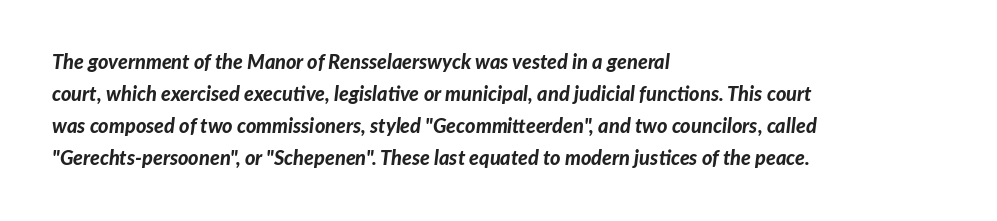
Q: Is the text bold? A: Yes.
Q: Is the text italic (slanted)? A: Yes, it leans right by about 7 degrees.
Q: Is the text underlined? A: No.
Q: How is the paragraph aligned? A: Left-aligned.
Q: Is the spacing between letters normal or unusually wide? A: Normal.
Q: Is the spacing between lines tight, normal or loose? A: Normal.
